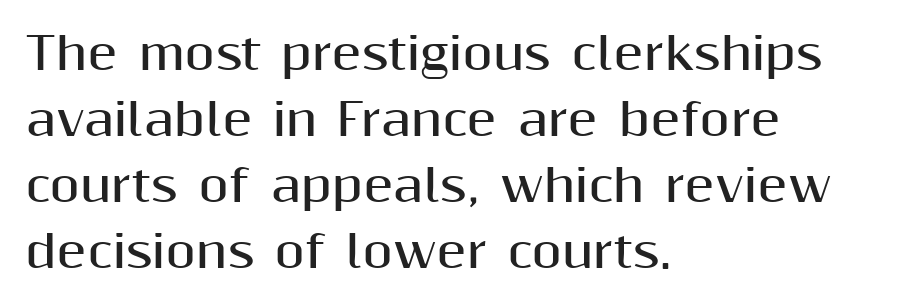
The image shows 44 px bold sans-serif type, upright; set left-aligned, normal line spacing (1.5x), normal letter spacing, not underlined; medium stroke contrast and a medium x-height.
